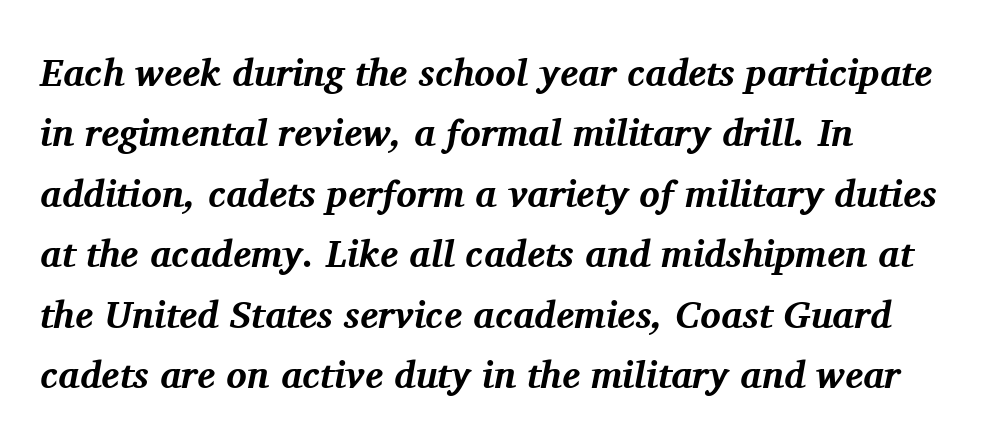
These lines sit exactly where default settings would place them. What stands out about the letter spacing? Nothing — it is the standard amount. It's the slanting kind of type. Each glyph is drawn with heavy, bold strokes. Bare-footed words on every line.
